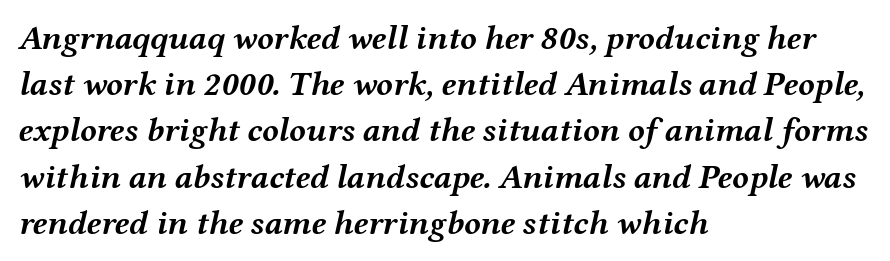
{"italic": "yes", "lean": "right", "slant_degrees": 12, "bold": "yes", "weight": "semibold", "width": "wide", "stroke_contrast": "medium", "x_height": "medium", "monospaced": "no", "underline": "no", "align": "left", "line_spacing": "normal", "line_spacing_ratio": 1.36, "letter_spacing": "normal", "letter_spacing_em": 0.0, "glyph_px": 34}
